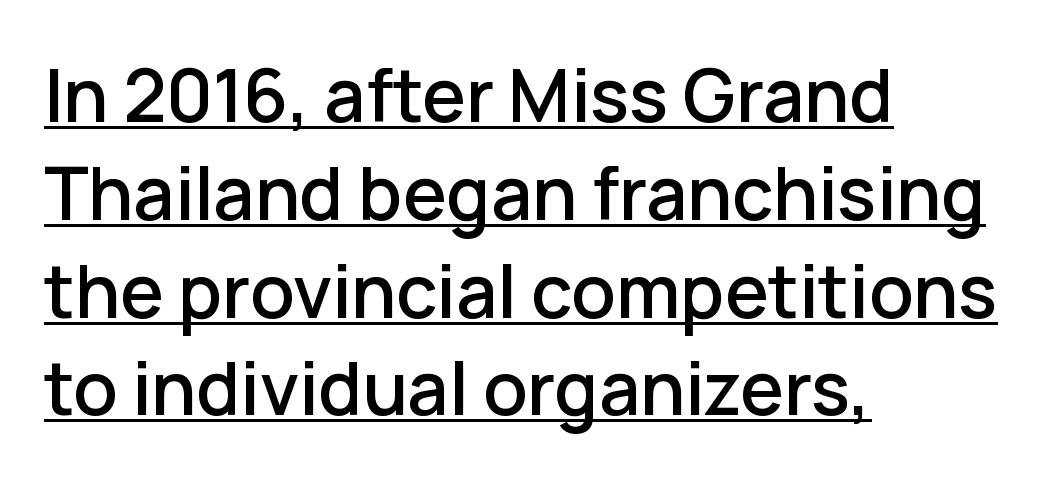
{"serif": "no", "italic": "no", "width": "normal", "stroke_contrast": "low", "x_height": "medium", "monospaced": "no", "underline": "yes", "align": "left", "line_spacing": "normal", "line_spacing_ratio": 1.34, "letter_spacing": "normal", "letter_spacing_em": 0.0, "glyph_px": 73}
